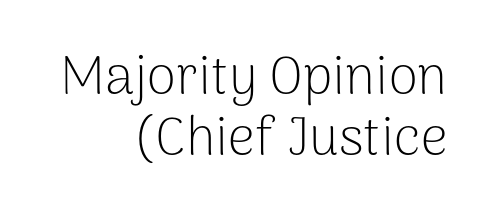
Tracking value appears to be zero — textbook default spacing. Line endings align vertically; line beginnings do not. Do the characters align in a grid? No, the font is proportional. No italicization has been applied; the sample stays upright.
